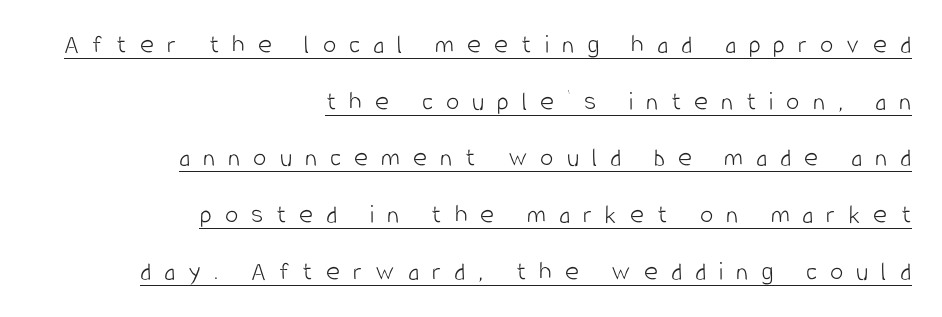
Q: Is the text bold? A: No.
Q: Is the text italic (slanted)? A: No, it is upright.
Q: Is the text underlined? A: Yes.
Q: How is the paragraph aligned? A: Right-aligned.
Q: Is the spacing between letters normal or unusually wide? A: Unusually wide.
Q: Is the spacing between lines tight, normal or loose? A: Loose.
